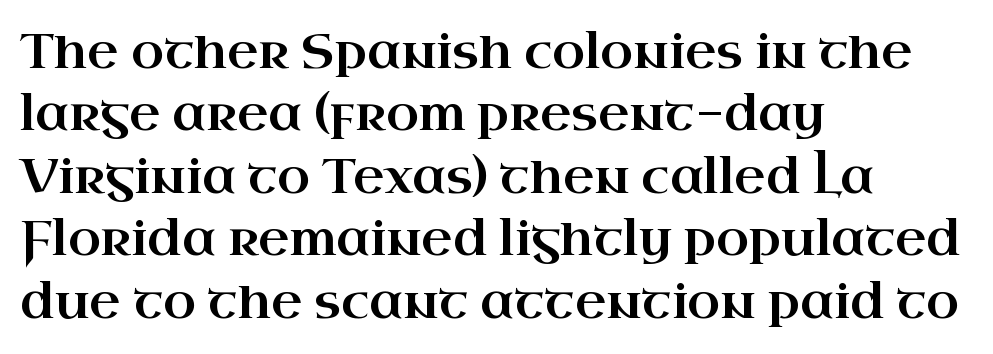
Horizontal alignment here is leftward, the default for most running prose. The letters sit at their default tracking, neither squeezed nor spread. Bare-footed words on every line. Nope, not italic — everything's standing straight. Spacing verdict: proportional, widths tailored to each character. Regarding leading, the lines here are spaced in the standard way.
